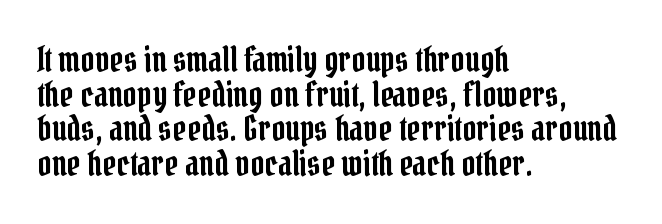
Line beginnings align vertically; line endings do not. Leading: reduced. Here the designer chose a conventional face with non-uniform glyph widths. Does the lettering tilt? It doesn't — this is upright. No extra tracking has been applied to these lines. The rendering shows small feet on the letterforms — a serif design.
